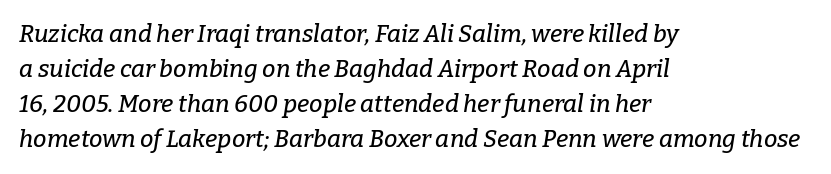
The image shows 24 px text type, italic (leaning right); set left-aligned, normal line spacing (1.46x), normal letter spacing, not underlined.
